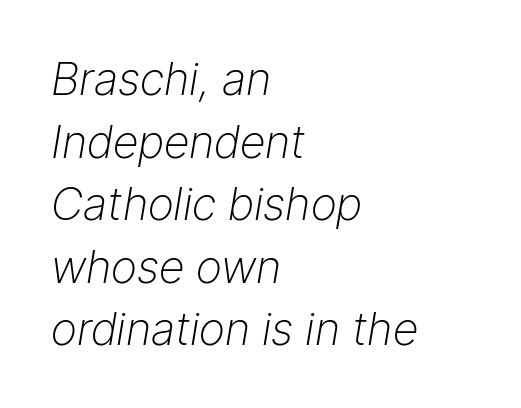
Q: Is the text bold? A: No.
Q: Is the text italic (slanted)? A: Yes, it leans right by about 9 degrees.
Q: Is the text underlined? A: No.
Q: How is the paragraph aligned? A: Left-aligned.
Q: Is the spacing between letters normal or unusually wide? A: Normal.
Q: Is the spacing between lines tight, normal or loose? A: Normal.
Q: Width (condensed, normal, or wide)? A: Normal.
Q: Stroke contrast? A: Low.
Q: x-height? A: Medium.
Q: Monospaced? A: No.
